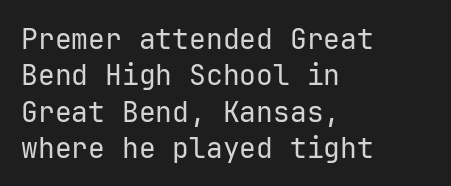
Q: Is the text bold? A: No.
Q: Is the text italic (slanted)? A: No, it is upright.
Q: Is the typeface a serif or a sans-serif typeface? A: Sans-serif.
Q: Is the text underlined? A: No.
Q: How is the paragraph aligned? A: Left-aligned.
Q: Is the spacing between letters normal or unusually wide? A: Normal.
Q: Is the spacing between lines tight, normal or loose? A: Normal.
Q: Width (condensed, normal, or wide)? A: Normal.
Q: Stroke contrast? A: Low.
Q: x-height? A: Medium.
Q: Monospaced? A: Yes.
